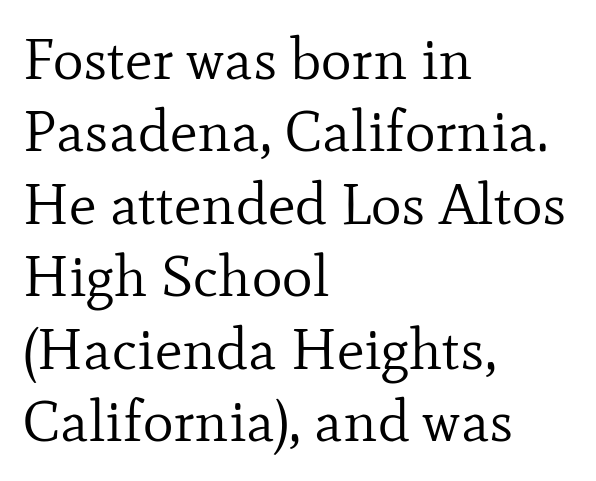
Q: Is the text bold? A: No.
Q: Is the text italic (slanted)? A: No, it is upright.
Q: Is the typeface a serif or a sans-serif typeface? A: Serif.
Q: Is the text underlined? A: No.
Q: How is the paragraph aligned? A: Left-aligned.
Q: Is the spacing between letters normal or unusually wide? A: Normal.
Q: Is the spacing between lines tight, normal or loose? A: Normal.
Q: Width (condensed, normal, or wide)? A: Normal.
Q: Stroke contrast? A: Low.
Q: x-height? A: Small.
Q: Monospaced? A: No.
